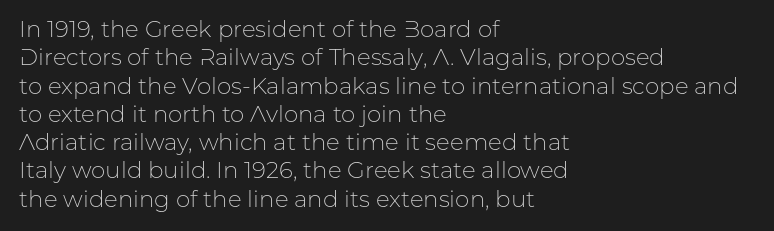
Nobody touched the tracking dial on this one. Visually the block forms a straight wall on the left and a jagged coastline on the right. Posture: upright roman. Beneath every word, the page is bare.
